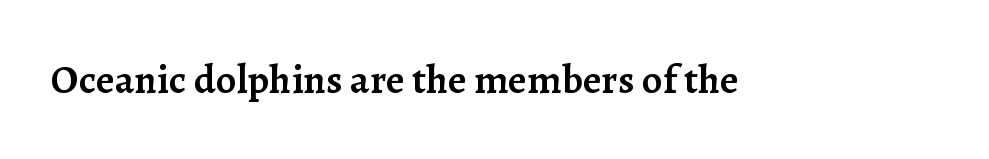
The image shows 41 px semibold serif type, upright; set normal letter spacing, not underlined; low stroke contrast and a medium x-height.
